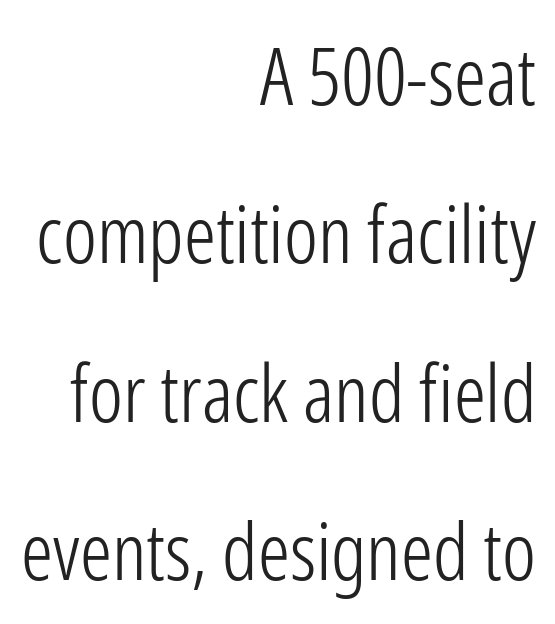
Q: Is the text bold? A: No.
Q: Is the text italic (slanted)? A: No, it is upright.
Q: Is the typeface a serif or a sans-serif typeface? A: Sans-serif.
Q: Is the text underlined? A: No.
Q: How is the paragraph aligned? A: Right-aligned.
Q: Is the spacing between letters normal or unusually wide? A: Normal.
Q: Is the spacing between lines tight, normal or loose? A: Loose.
Q: Width (condensed, normal, or wide)? A: Condensed.
Q: Stroke contrast? A: Low.
Q: x-height? A: Medium.
Q: Monospaced? A: No.
